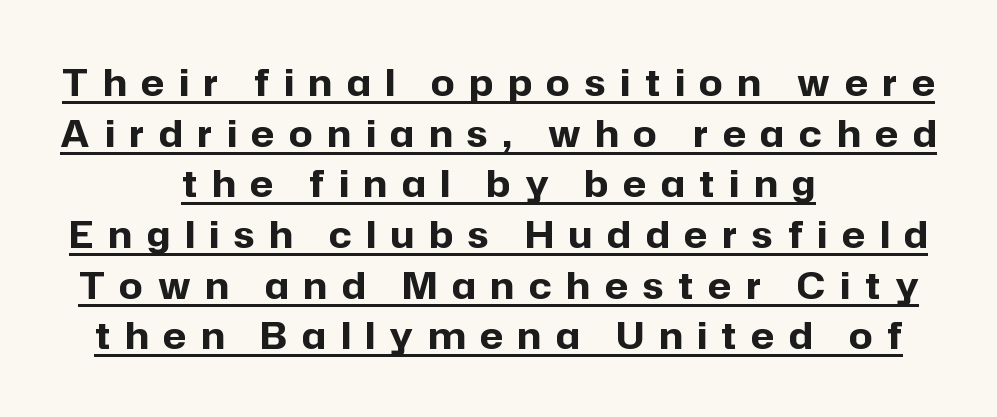
{"serif": "no", "italic": "no", "bold": "yes", "weight": "bold", "width": "normal", "stroke_contrast": "low", "x_height": "medium", "monospaced": "no", "underline": "yes", "align": "center", "line_spacing": "normal", "line_spacing_ratio": 1.37, "letter_spacing": "wide", "letter_spacing_em": 0.4, "glyph_px": 37}
